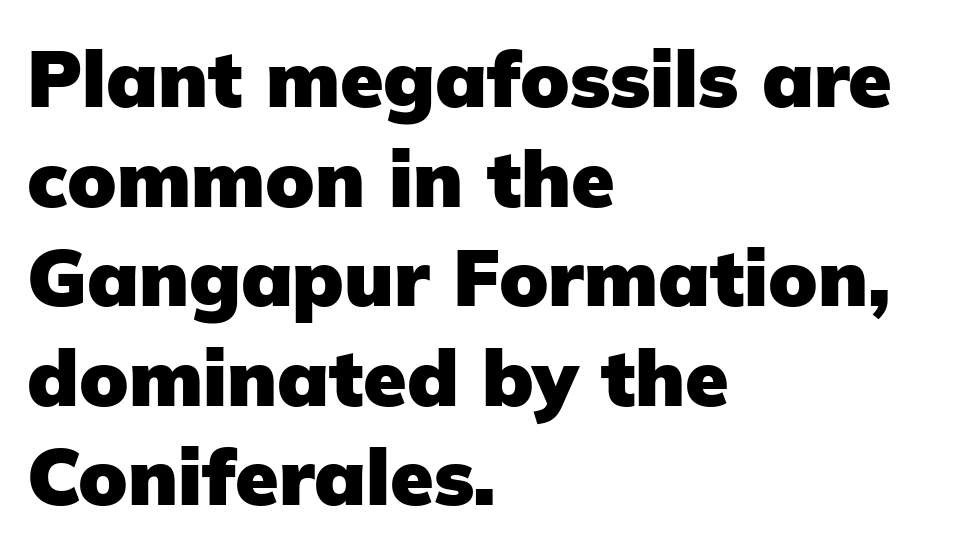
The image shows 79 px heavy sans-serif type, upright; set left-aligned, normal line spacing (1.26x), normal letter spacing, not underlined; low stroke contrast and a medium x-height.
